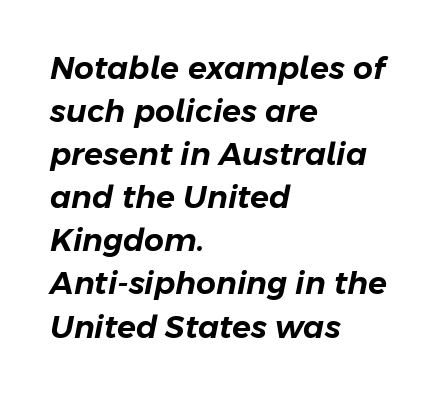
Q: Is the text italic (slanted)? A: Yes, it leans right by about 11 degrees.
Q: Is the text underlined? A: No.
Q: How is the paragraph aligned? A: Left-aligned.
Q: Is the spacing between letters normal or unusually wide? A: Normal.
Q: Is the spacing between lines tight, normal or loose? A: Normal.
Q: Width (condensed, normal, or wide)? A: Normal.
Q: Stroke contrast? A: Low.
Q: x-height? A: Medium.
Q: Monospaced? A: No.
